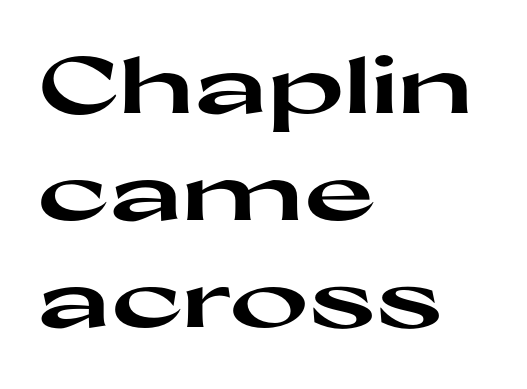
{"serif": "no", "italic": "no", "bold": "yes", "weight": "heavy", "width": "wide", "stroke_contrast": "high", "x_height": "medium", "monospaced": "no", "underline": "no", "align": "left", "line_spacing": "normal", "line_spacing_ratio": 1.41, "letter_spacing": "normal", "letter_spacing_em": 0.0, "glyph_px": 76}
